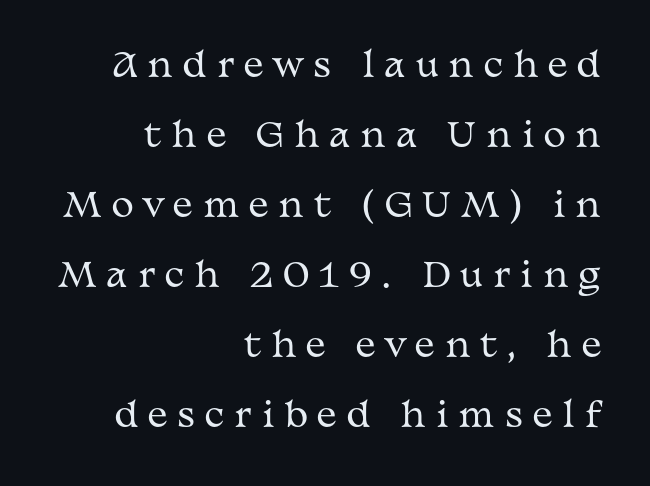
Q: Is the text bold? A: No.
Q: Is the text italic (slanted)? A: No, it is upright.
Q: Is the typeface a serif or a sans-serif typeface? A: Serif.
Q: Is the text underlined? A: No.
Q: How is the paragraph aligned? A: Right-aligned.
Q: Is the spacing between letters normal or unusually wide? A: Unusually wide.
Q: Is the spacing between lines tight, normal or loose? A: Loose.
Q: Width (condensed, normal, or wide)? A: Wide.
Q: Stroke contrast? A: Medium.
Q: x-height? A: Medium.
Q: Monospaced? A: No.
